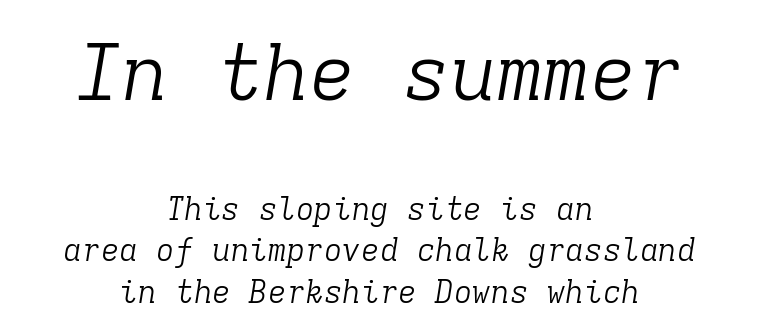
The image shows 78 px light serif type, italic (leaning right), monospaced; set centered, normal line spacing (1.33x), normal letter spacing, not underlined; the first (top) block is 2.52x larger; low stroke contrast and a medium x-height.
